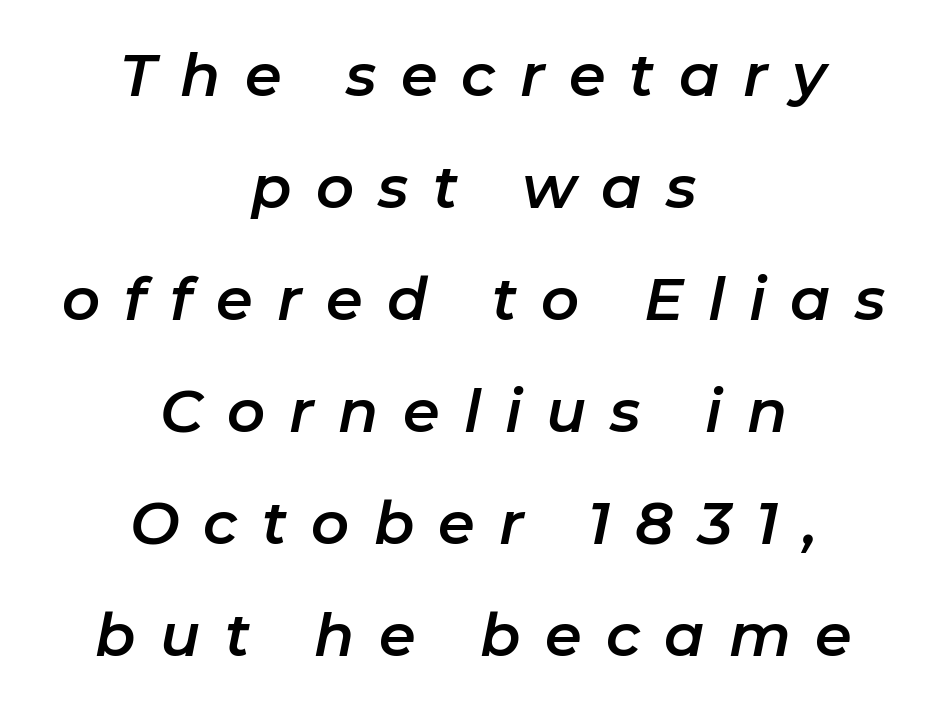
The image shows 59 px text type, italic (leaning right); set centered, loose line spacing (1.9x), unusually wide letter spacing (+0.41 em), not underlined; low stroke contrast and a medium x-height.
